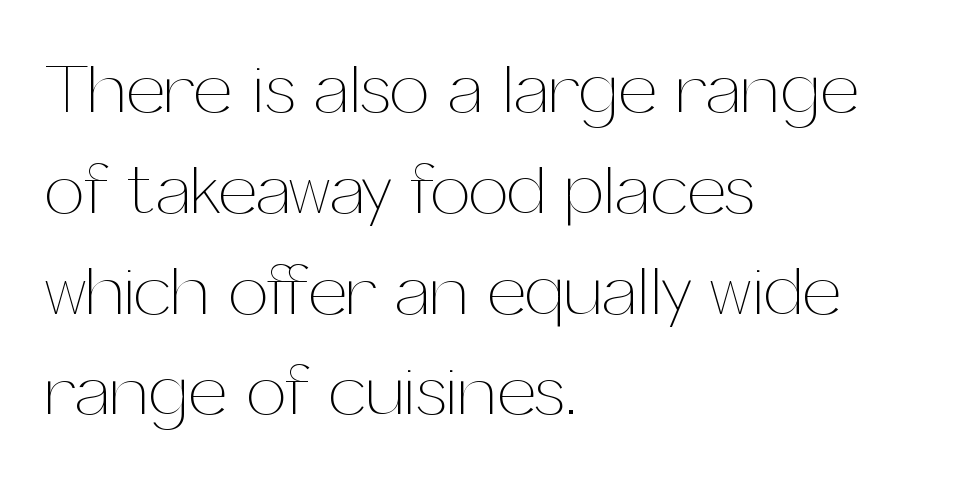
{"italic": "no", "bold": "no", "weight": "thin", "width": "normal", "stroke_contrast": "medium", "x_height": "medium", "monospaced": "no", "underline": "no", "align": "left", "line_spacing": "normal", "line_spacing_ratio": 1.42, "letter_spacing": "normal", "letter_spacing_em": 0.0, "glyph_px": 71}
